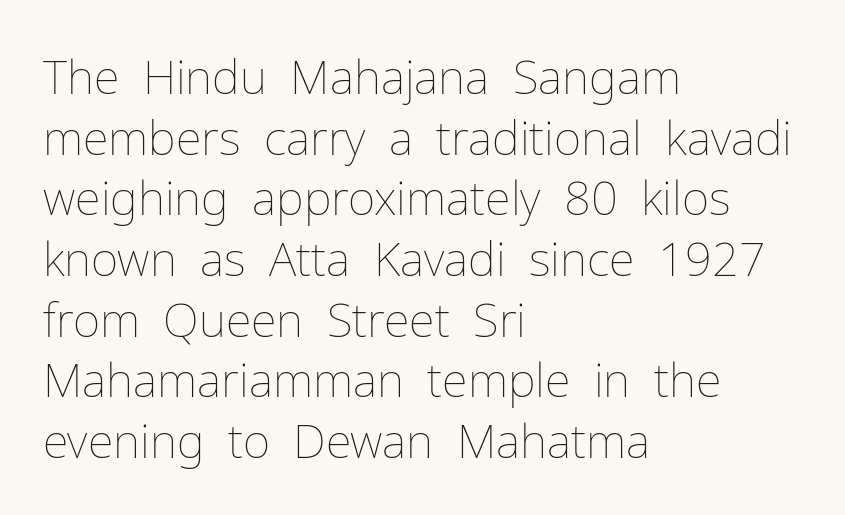
{"italic": "no", "bold": "no", "weight": "thin", "width": "normal", "stroke_contrast": "low", "x_height": "medium", "monospaced": "no", "underline": "no", "align": "left", "line_spacing": "normal", "line_spacing_ratio": 1.29, "letter_spacing": "normal", "letter_spacing_em": 0.0, "glyph_px": 47}
